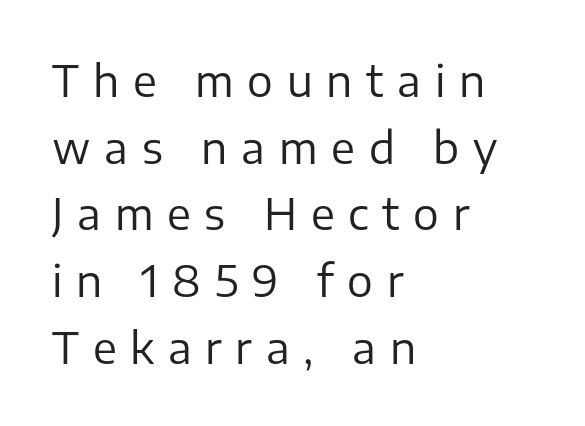
{"serif": "no", "italic": "no", "bold": "no", "weight": "regular", "width": "normal", "stroke_contrast": "low", "x_height": "medium", "monospaced": "no", "underline": "no", "align": "left", "line_spacing": "normal", "line_spacing_ratio": 1.55, "letter_spacing": "wide", "letter_spacing_em": 0.32, "glyph_px": 43}
